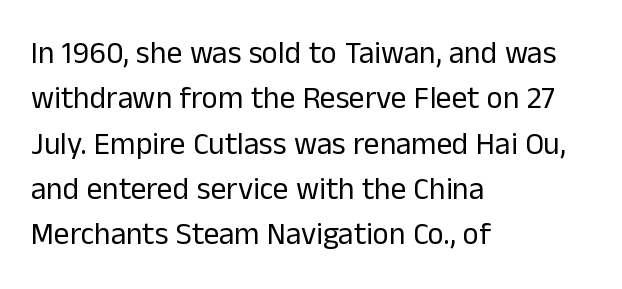
Q: Is the text bold? A: No.
Q: Is the text italic (slanted)? A: No, it is upright.
Q: Is the typeface a serif or a sans-serif typeface? A: Sans-serif.
Q: Is the text underlined? A: No.
Q: How is the paragraph aligned? A: Left-aligned.
Q: Is the spacing between letters normal or unusually wide? A: Normal.
Q: Is the spacing between lines tight, normal or loose? A: Normal.
Q: Width (condensed, normal, or wide)? A: Normal.
Q: Stroke contrast? A: Low.
Q: x-height? A: Medium.
Q: Monospaced? A: No.
